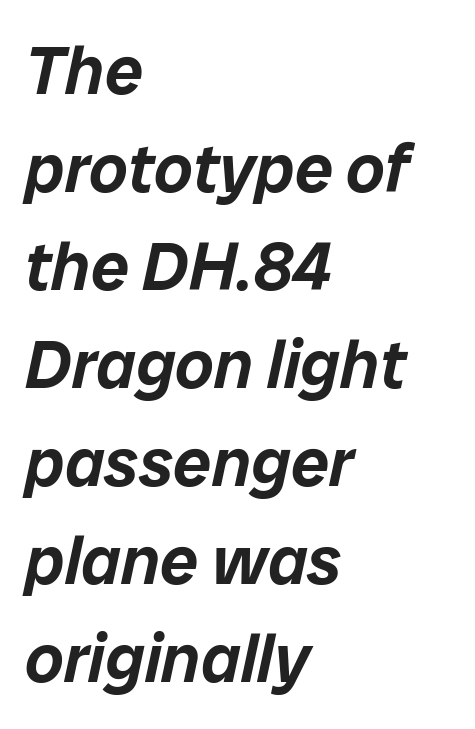
The image shows 68 px text type, italic (leaning right); set left-aligned, normal line spacing (1.44x), normal letter spacing, not underlined; low stroke contrast and a medium x-height.
